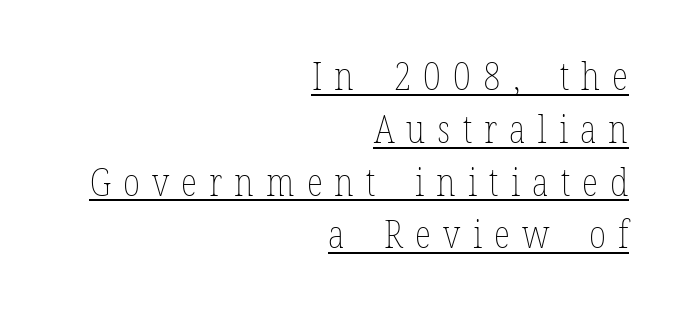
Q: Is the text bold? A: No.
Q: Is the text italic (slanted)? A: No, it is upright.
Q: Is the text underlined? A: Yes.
Q: How is the paragraph aligned? A: Right-aligned.
Q: Is the spacing between letters normal or unusually wide? A: Unusually wide.
Q: Is the spacing between lines tight, normal or loose? A: Normal.
Q: Width (condensed, normal, or wide)? A: Condensed.
Q: Stroke contrast? A: Low.
Q: x-height? A: Medium.
Q: Monospaced? A: No.
